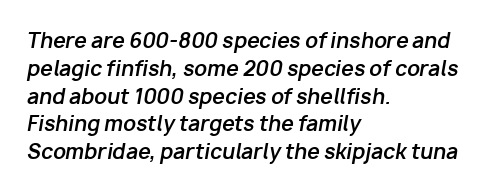
The image shows 20 px bold type, italic (leaning right); set left-aligned, normal line spacing (1.39x), normal letter spacing, not underlined.
